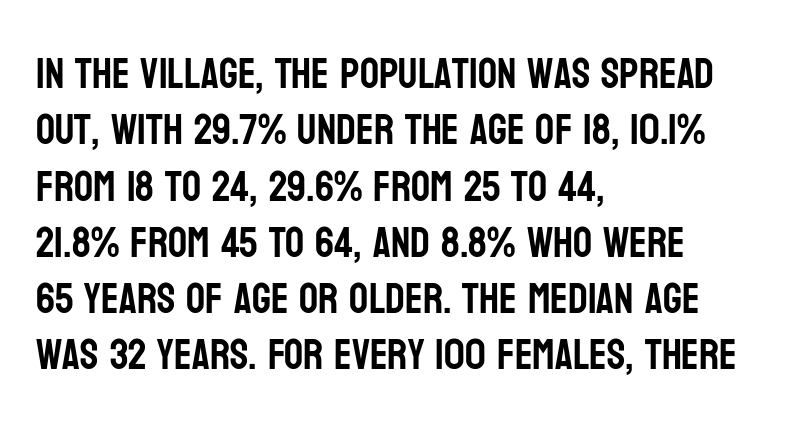
{"serif": "no", "italic": "no", "width": "condensed", "stroke_contrast": "low", "x_height": "large", "monospaced": "no", "underline": "no", "align": "left", "line_spacing": "normal", "line_spacing_ratio": 1.34, "letter_spacing": "normal", "letter_spacing_em": 0.0, "glyph_px": 42}
